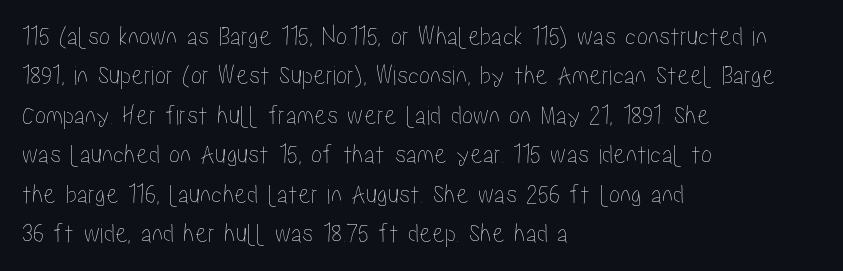
{"italic": "no", "width": "condensed", "stroke_contrast": "low", "x_height": "medium", "monospaced": "no", "underline": "no", "align": "left", "line_spacing": "normal", "line_spacing_ratio": 1.41, "letter_spacing": "normal", "letter_spacing_em": 0.0, "glyph_px": 28}
